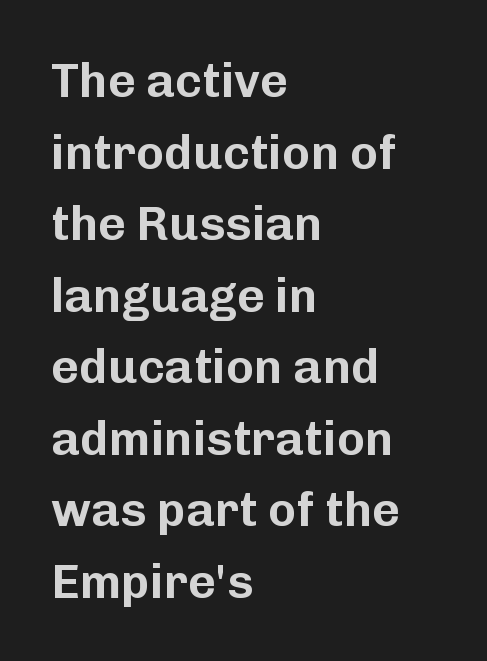
{"serif": "no", "italic": "no", "width": "normal", "stroke_contrast": "low", "x_height": "medium", "monospaced": "no", "underline": "no", "align": "left", "line_spacing": "normal", "line_spacing_ratio": 1.49, "letter_spacing": "normal", "letter_spacing_em": 0.0, "glyph_px": 48}
